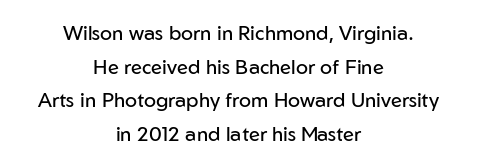
Q: Is the text bold? A: No.
Q: Is the text italic (slanted)? A: No, it is upright.
Q: Is the text underlined? A: No.
Q: How is the paragraph aligned? A: Centered.
Q: Is the spacing between letters normal or unusually wide? A: Normal.
Q: Is the spacing between lines tight, normal or loose? A: Normal.
